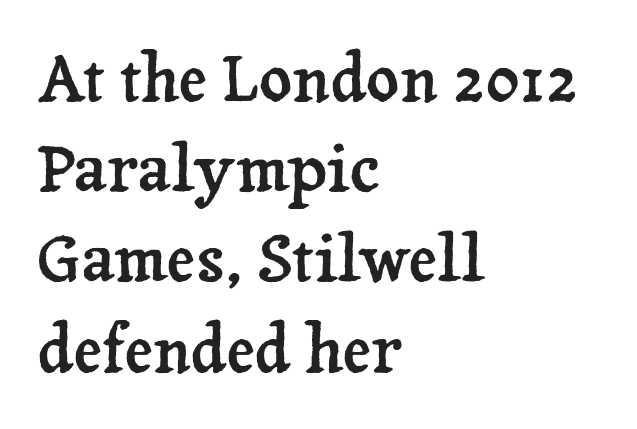
Look at the tracking — it's just the regular setting, nothing added. This block has exactly the height ordinary leading produces. You could not count columns in this text — the font is proportionally spaced. Nobody drew a line under any word here. Reading down the block, your eye returns to a fixed left position each line. When letters stand straight like this, we call the style roman or upright.
